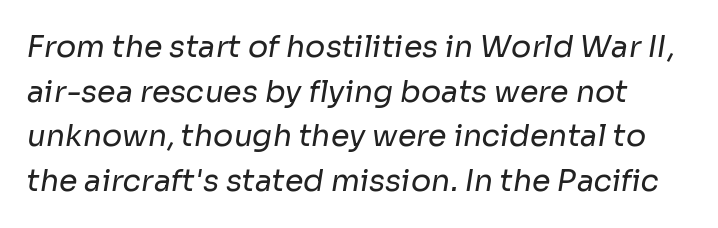
Proportional: the letters do not fall into vertical columns. The space directly below the letters is spotless. Between one letter and the next there's only the usual sliver of space. What's the leading like? Ordinary, nothing unusual. Nope, no serifs anywhere on these letters.
